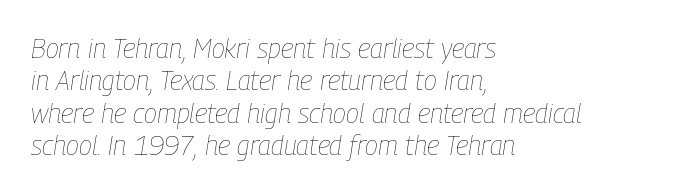
Q: Is the text bold? A: No.
Q: Is the text italic (slanted)? A: Yes, it leans right by about 9 degrees.
Q: Is the text underlined? A: No.
Q: How is the paragraph aligned? A: Left-aligned.
Q: Is the spacing between letters normal or unusually wide? A: Normal.
